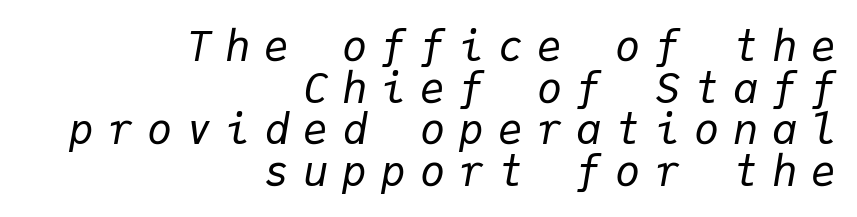
Q: Is the text bold? A: No.
Q: Is the text italic (slanted)? A: Yes, it leans right by about 9 degrees.
Q: Is the text underlined? A: No.
Q: How is the paragraph aligned? A: Right-aligned.
Q: Is the spacing between letters normal or unusually wide? A: Unusually wide.
Q: Is the spacing between lines tight, normal or loose? A: Tight.
Q: Width (condensed, normal, or wide)? A: Normal.
Q: Stroke contrast? A: Low.
Q: x-height? A: Medium.
Q: Monospaced? A: Yes.
